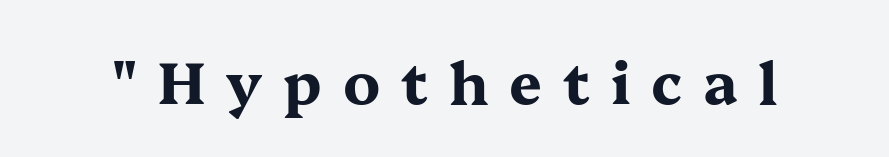
{"serif": "yes", "italic": "no", "bold": "yes", "weight": "bold", "width": "wide", "stroke_contrast": "medium", "x_height": "medium", "monospaced": "no", "underline": "no", "letter_spacing": "wide", "letter_spacing_em": 0.36, "glyph_px": 58}
